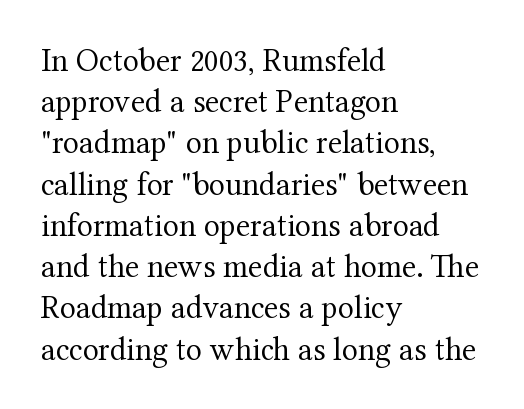
Q: Is the text bold? A: No.
Q: Is the text italic (slanted)? A: No, it is upright.
Q: Is the typeface a serif or a sans-serif typeface? A: Serif.
Q: Is the text underlined? A: No.
Q: How is the paragraph aligned? A: Left-aligned.
Q: Is the spacing between letters normal or unusually wide? A: Normal.
Q: Is the spacing between lines tight, normal or loose? A: Normal.
Q: Width (condensed, normal, or wide)? A: Normal.
Q: Stroke contrast? A: Medium.
Q: x-height? A: Medium.
Q: Monospaced? A: No.
